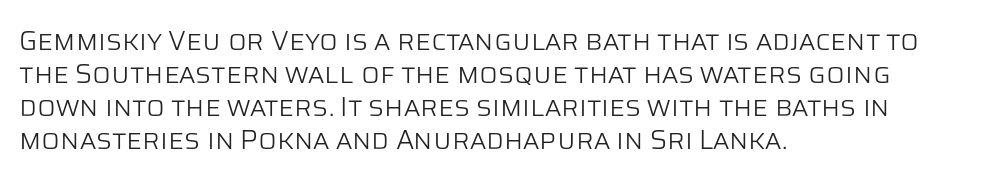
The image shows 27 px text type, upright; set left-aligned, line spacing 1.22x, normal letter spacing, not underlined.
